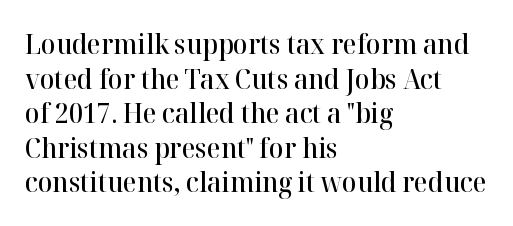
{"italic": "no", "bold": "semi", "underline": "no", "align": "left", "line_spacing": "normal", "line_spacing_ratio": 1.28, "letter_spacing": "normal", "letter_spacing_em": 0.0, "glyph_px": 27}
